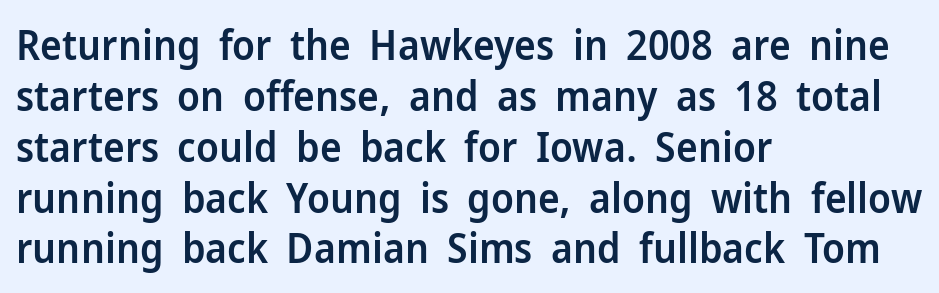
No extra tracking has been applied to these lines. Horizontally, the lines are justified to the leading edge only. Upright lettering throughout. The foot of each line stays bare and open. Set as a demibold, roughly 600 on the weight scale. Each letter's strokes conclude bluntly, with no projecting serifs.
